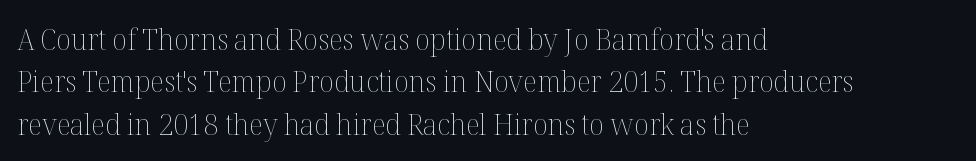
Q: Is the text bold? A: No.
Q: Is the text italic (slanted)? A: No, it is upright.
Q: Is the text underlined? A: No.
Q: How is the paragraph aligned? A: Left-aligned.
Q: Is the spacing between letters normal or unusually wide? A: Normal.
Q: Is the spacing between lines tight, normal or loose? A: Normal.
Q: Width (condensed, normal, or wide)? A: Normal.
Q: Stroke contrast? A: Medium.
Q: x-height? A: Medium.
Q: Monospaced? A: No.
